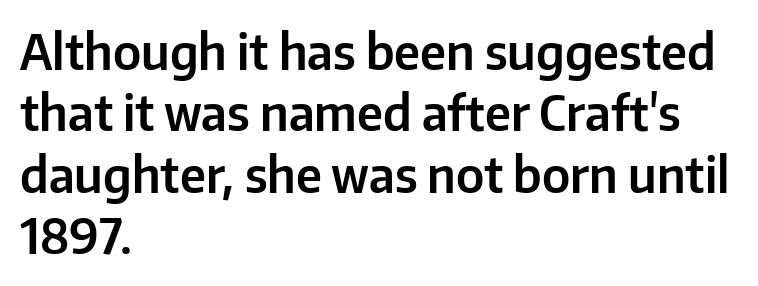
Q: Is the text italic (slanted)? A: No, it is upright.
Q: Is the typeface a serif or a sans-serif typeface? A: Sans-serif.
Q: Is the text underlined? A: No.
Q: How is the paragraph aligned? A: Left-aligned.
Q: Is the spacing between letters normal or unusually wide? A: Normal.
Q: Is the spacing between lines tight, normal or loose? A: Normal.
Q: Width (condensed, normal, or wide)? A: Normal.
Q: Stroke contrast? A: Low.
Q: x-height? A: Medium.
Q: Monospaced? A: No.
